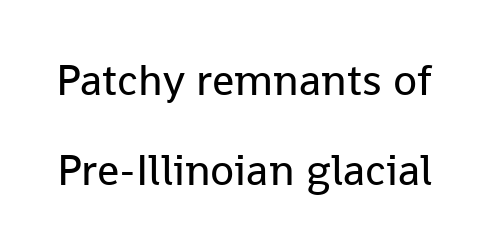
The gaps between neighbouring characters are ordinary and unremarkable. A sans-serif font was chosen for this passage. The lines are spread far apart with generous leading. Varying glyph widths throughout — classic text-font behaviour.
